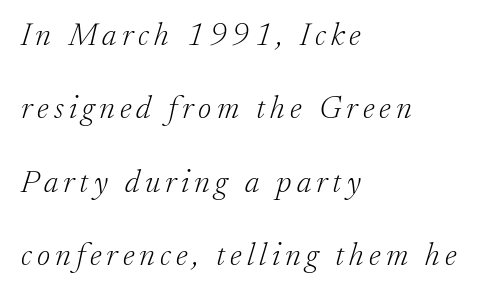
The type family on display is of the serif kind. Compared with typical paragraphs, the rows here are farther apart. Designer's note — italics engaged. The lines are quadded left.
